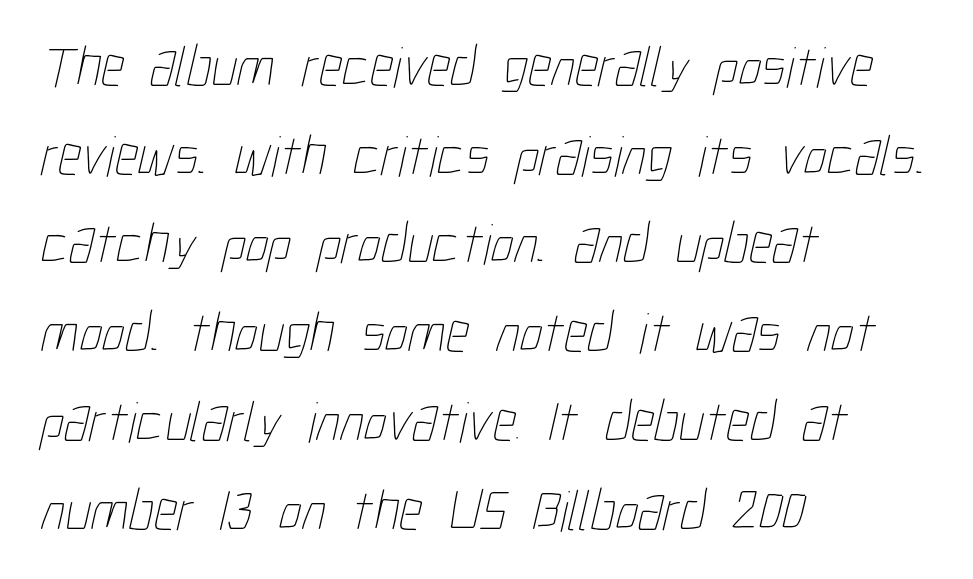
Q: Is the text bold? A: No.
Q: Is the text underlined? A: No.
Q: How is the paragraph aligned? A: Left-aligned.
Q: Is the spacing between letters normal or unusually wide? A: Normal.
Q: Is the spacing between lines tight, normal or loose? A: Normal.
Q: Width (condensed, normal, or wide)? A: Condensed.
Q: Stroke contrast? A: Low.
Q: x-height? A: Medium.
Q: Monospaced? A: No.
